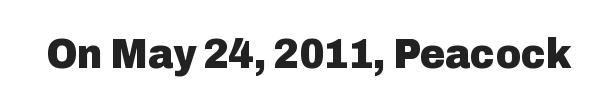
Q: Is the text bold? A: Yes.
Q: Is the text italic (slanted)? A: No, it is upright.
Q: Is the typeface a serif or a sans-serif typeface? A: Sans-serif.
Q: Is the text underlined? A: No.
Q: Is the spacing between letters normal or unusually wide? A: Normal.
Q: Width (condensed, normal, or wide)? A: Normal.
Q: Stroke contrast? A: Low.
Q: x-height? A: Medium.
Q: Monospaced? A: No.
